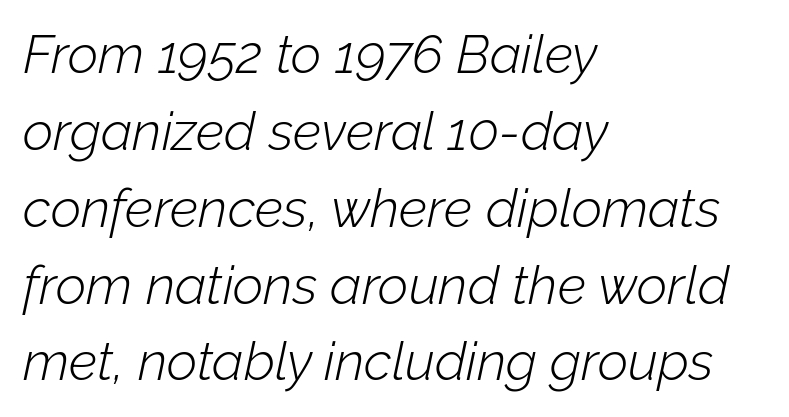
A light-to-regular cut is what we see here. A clean baseline with only descenders dipping below it. Characters follow at the spacing the type designer built in. Yep, that's italic — everything's leaning.
